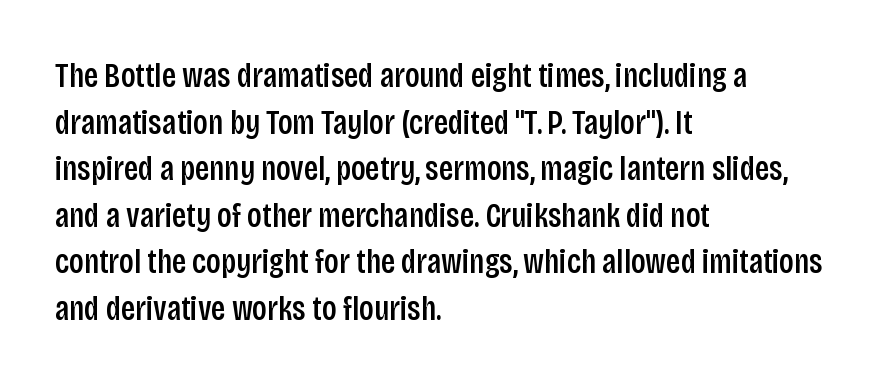
{"serif": "no", "italic": "no", "width": "condensed", "stroke_contrast": "low", "x_height": "large", "monospaced": "no", "underline": "no", "align": "left", "line_spacing": "normal", "line_spacing_ratio": 1.37, "letter_spacing": "normal", "letter_spacing_em": 0.0, "glyph_px": 34}
